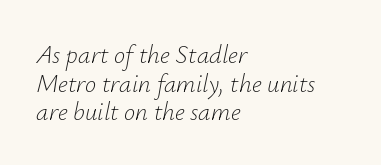
The image shows 25 px text type, italic (leaning right); set left-aligned, tight line spacing (1.15x), normal letter spacing, not underlined.
